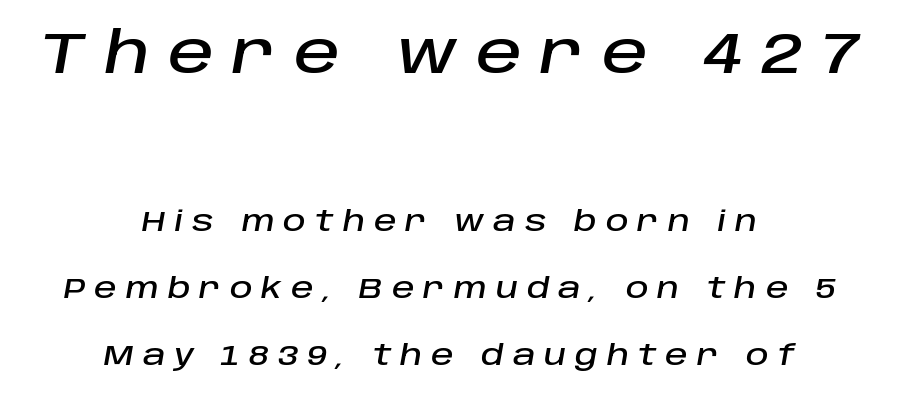
The image shows 57 px text type, italic (leaning right); set centered, loose line spacing (2.38x), unusually wide letter spacing (+0.32 em), not underlined; the first (top) block is 2.04x larger; low stroke contrast and a large x-height.
